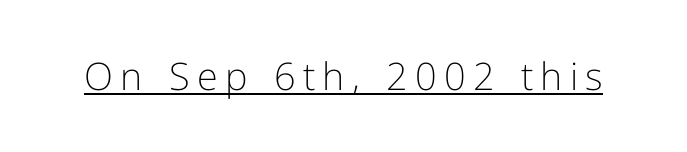
Q: Is the text bold? A: No.
Q: Is the text italic (slanted)? A: No, it is upright.
Q: Is the typeface a serif or a sans-serif typeface? A: Sans-serif.
Q: Is the text underlined? A: Yes.
Q: Width (condensed, normal, or wide)? A: Normal.
Q: Stroke contrast? A: Low.
Q: x-height? A: Medium.
Q: Monospaced? A: No.
